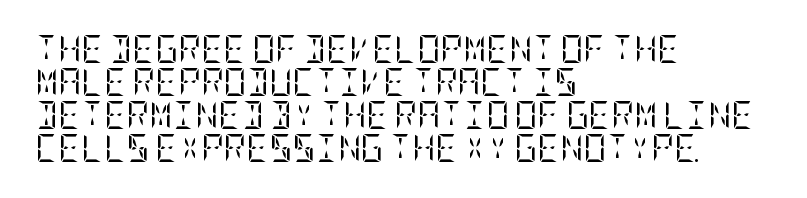
Q: Is the text bold? A: No.
Q: Is the text italic (slanted)? A: No, it is upright.
Q: Is the typeface a serif or a sans-serif typeface? A: Serif.
Q: Is the text underlined? A: No.
Q: How is the paragraph aligned? A: Left-aligned.
Q: Is the spacing between letters normal or unusually wide? A: Normal.
Q: Width (condensed, normal, or wide)? A: Condensed.
Q: Stroke contrast? A: Low.
Q: x-height? A: Large.
